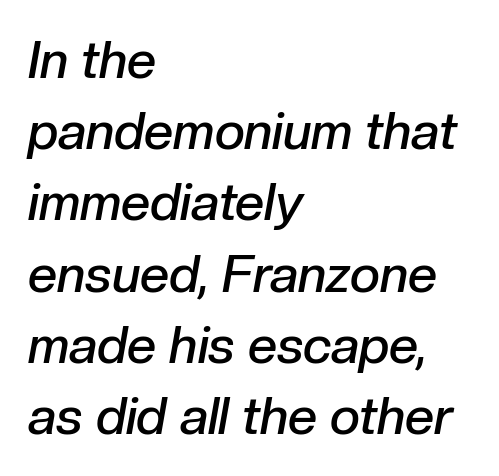
Q: Is the text bold? A: Semi-bold.
Q: Is the text italic (slanted)? A: Yes, it leans right by about 10 degrees.
Q: Is the text underlined? A: No.
Q: How is the paragraph aligned? A: Left-aligned.
Q: Is the spacing between letters normal or unusually wide? A: Normal.
Q: Is the spacing between lines tight, normal or loose? A: Normal.
Q: Width (condensed, normal, or wide)? A: Normal.
Q: Stroke contrast? A: Low.
Q: x-height? A: Medium.
Q: Monospaced? A: No.
